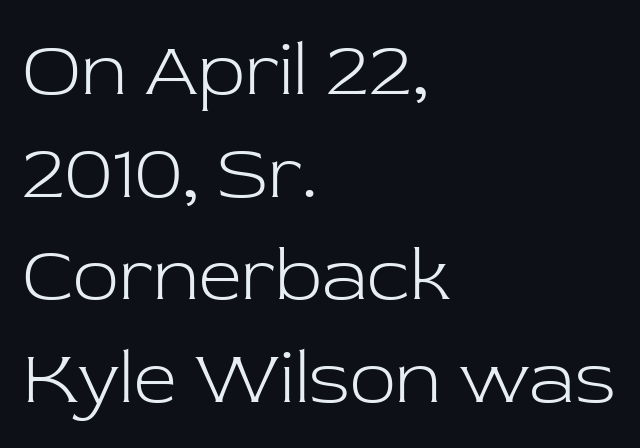
The image shows 76 px light serif type, upright; set left-aligned, normal line spacing (1.35x), normal letter spacing, not underlined; low stroke contrast and a medium x-height.
